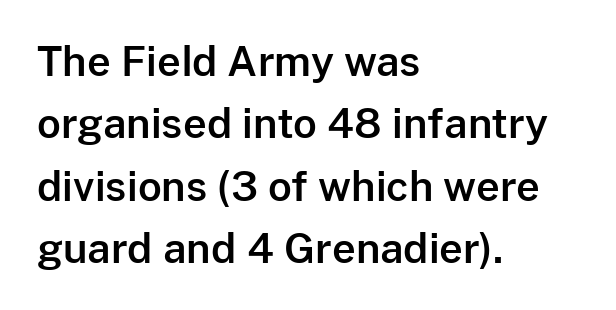
{"serif": "no", "italic": "no", "width": "normal", "stroke_contrast": "low", "x_height": "medium", "monospaced": "no", "underline": "no", "align": "left", "line_spacing": "normal", "line_spacing_ratio": 1.52, "letter_spacing": "normal", "letter_spacing_em": 0.0, "glyph_px": 41}
